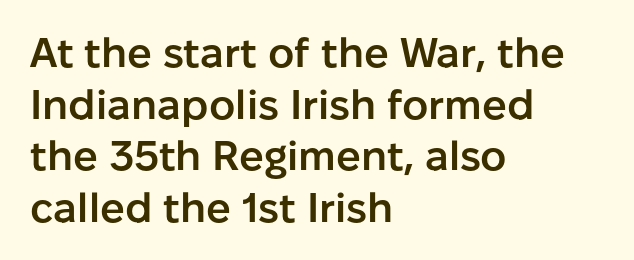
Q: Is the text bold? A: Semi-bold.
Q: Is the text italic (slanted)? A: No, it is upright.
Q: Is the typeface a serif or a sans-serif typeface? A: Sans-serif.
Q: Is the text underlined? A: No.
Q: How is the paragraph aligned? A: Left-aligned.
Q: Is the spacing between letters normal or unusually wide? A: Normal.
Q: Is the spacing between lines tight, normal or loose? A: Normal.
Q: Width (condensed, normal, or wide)? A: Normal.
Q: Stroke contrast? A: Low.
Q: x-height? A: Medium.
Q: Monospaced? A: No.
